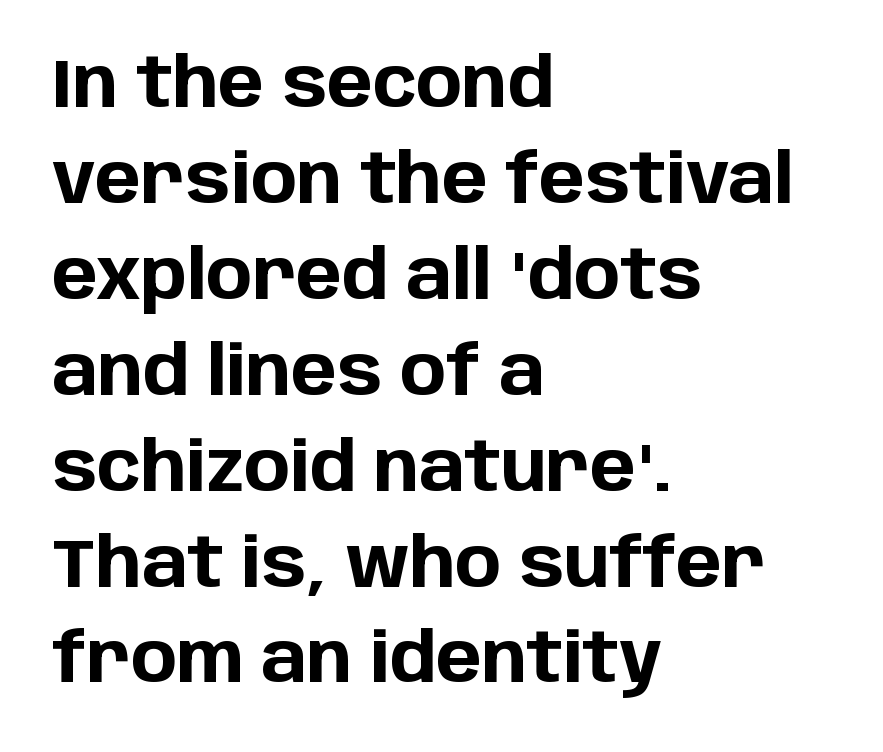
The image shows 69 px bold sans-serif type, upright; set left-aligned, normal line spacing (1.39x), normal letter spacing, not underlined; low stroke contrast and a large x-height.
